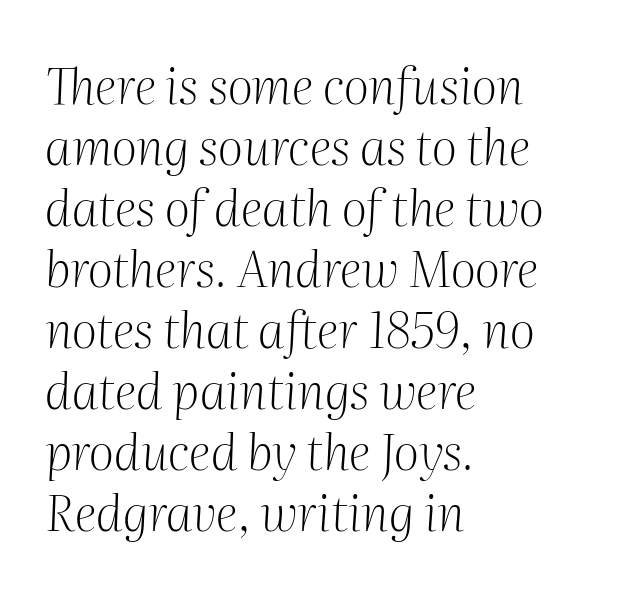
The image shows 50 px light serif type, italic (leaning right); set left-aligned, line spacing 1.22x, normal letter spacing, not underlined; medium stroke contrast and a medium x-height.
